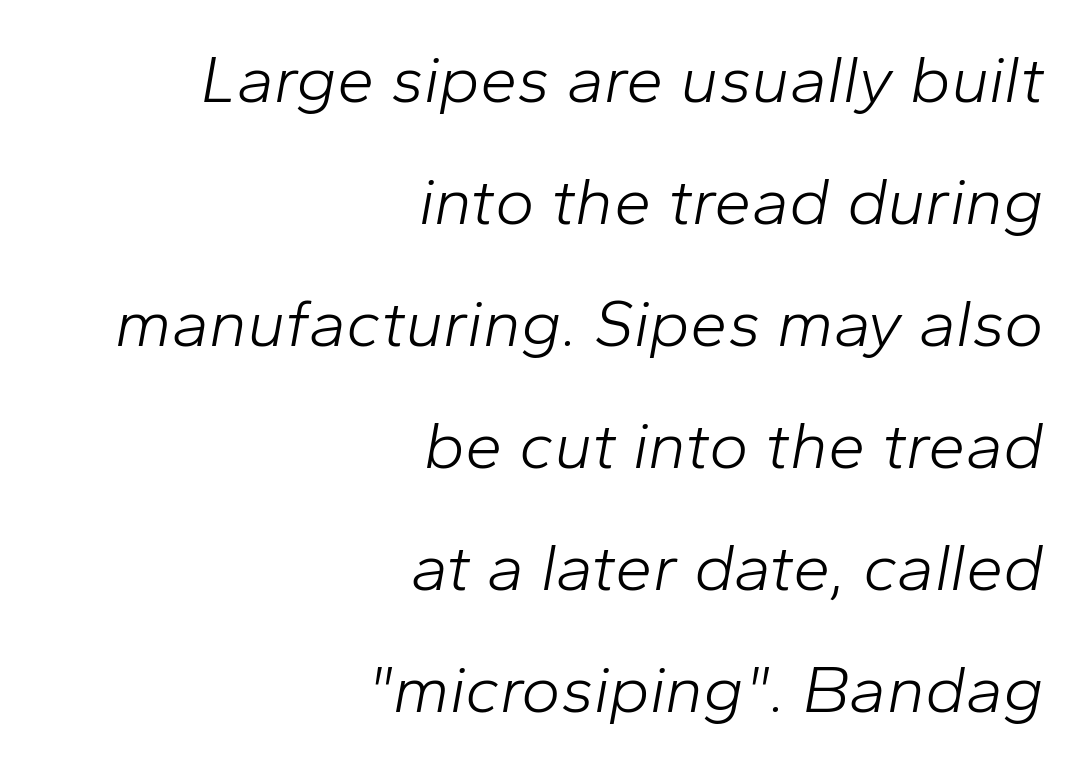
{"italic": "yes", "lean": "right", "slant_degrees": 10, "bold": "no", "weight": "light", "width": "normal", "stroke_contrast": "low", "x_height": "medium", "monospaced": "no", "underline": "no", "align": "right", "line_spacing_ratio": 1.82, "letter_spacing": "normal", "letter_spacing_em": 0.0, "glyph_px": 67}
